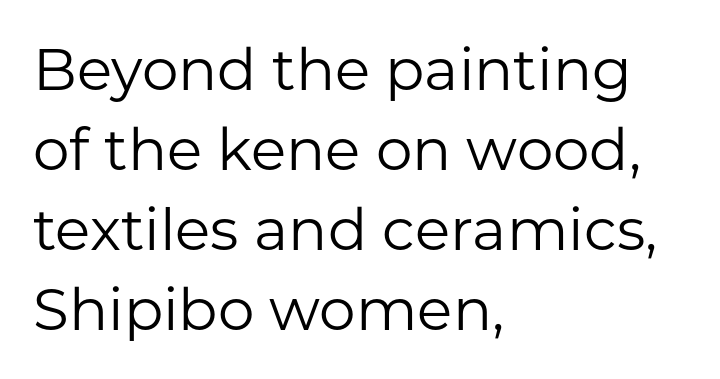
{"serif": "no", "italic": "no", "bold": "no", "weight": "regular", "width": "normal", "stroke_contrast": "low", "x_height": "medium", "monospaced": "no", "underline": "no", "align": "left", "line_spacing": "normal", "line_spacing_ratio": 1.38, "letter_spacing": "normal", "letter_spacing_em": 0.0, "glyph_px": 58}
